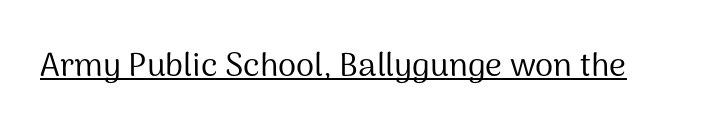
A rule runs beneath these lines of type. The passage shown is typed in a proportional face where columns would drift. Inter-character spacing is left at the font's built-in metrics. Stem width sits at or under what a default text font uses. A roman cut, with each character standing at attention. You can tell from the bare stems that sans-serif type was used.
